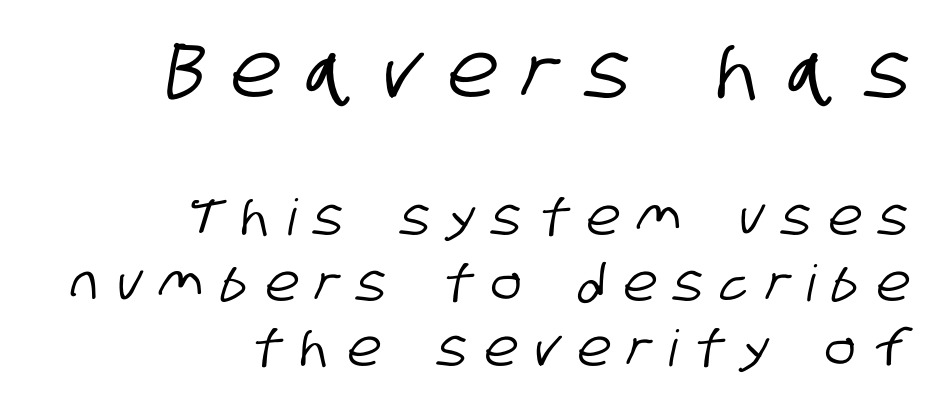
The image shows 75 px condensed sans-serif type; set right-aligned, normal line spacing (1.31x), unusually wide letter spacing (+0.37 em), not underlined; the first (top) block is 1.5x larger; low stroke contrast and a large x-height.
